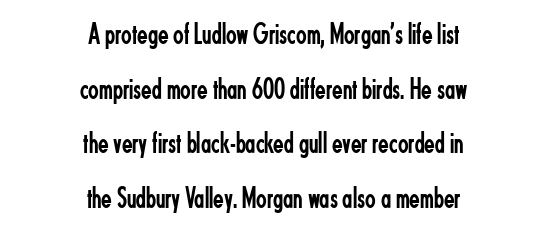
Q: Is the text bold? A: No.
Q: Is the text italic (slanted)? A: No, it is upright.
Q: Is the typeface a serif or a sans-serif typeface? A: Sans-serif.
Q: Is the text underlined? A: No.
Q: How is the paragraph aligned? A: Centered.
Q: Is the spacing between letters normal or unusually wide? A: Normal.
Q: Width (condensed, normal, or wide)? A: Condensed.
Q: Stroke contrast? A: Low.
Q: x-height? A: Small.
Q: Monospaced? A: No.
